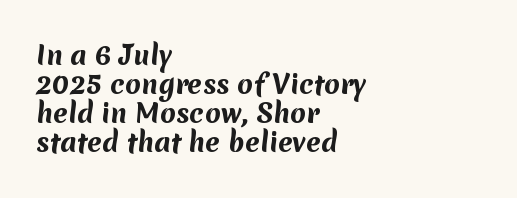
Q: Is the text bold? A: Yes.
Q: Is the text underlined? A: No.
Q: How is the paragraph aligned? A: Left-aligned.
Q: Is the spacing between letters normal or unusually wide? A: Normal.
Q: Is the spacing between lines tight, normal or loose? A: Tight.
